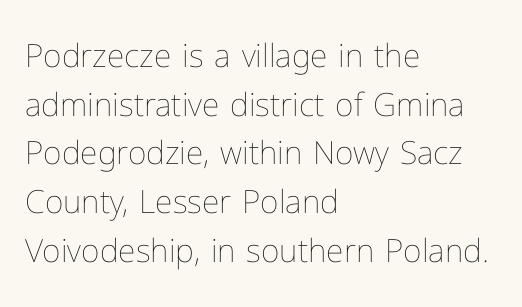
The image shows 32 px thin type, upright; set left-aligned, normal line spacing (1.52x), normal letter spacing, not underlined; low stroke contrast and a medium x-height.
